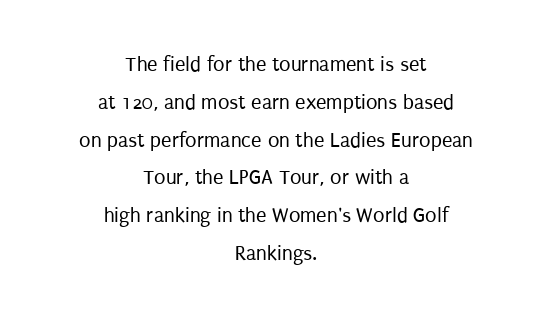
Q: Is the text bold? A: No.
Q: Is the text italic (slanted)? A: No, it is upright.
Q: Is the text underlined? A: No.
Q: How is the paragraph aligned? A: Centered.
Q: Is the spacing between letters normal or unusually wide? A: Normal.
